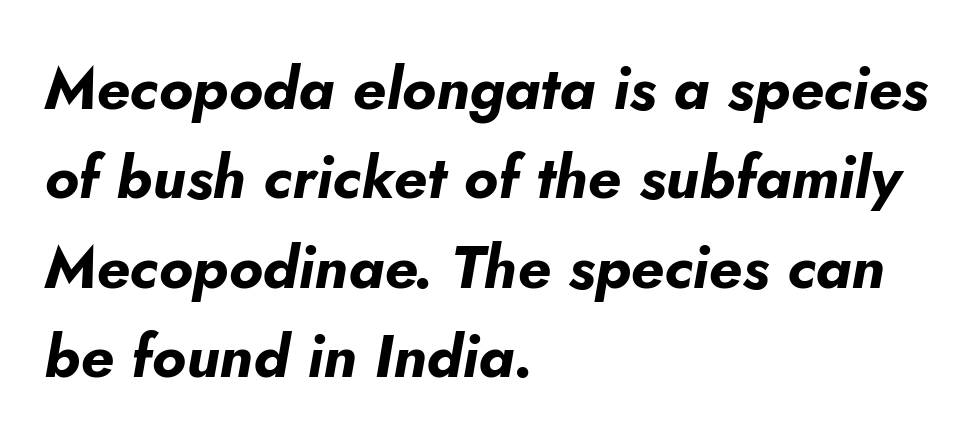
Typesetter's note: full bold, strokes at maximum text heaviness. Descenders are the only things crossing below the line. Here the designer chose a conventional face with non-uniform glyph widths. These lines are set flush left with a ragged right edge.
